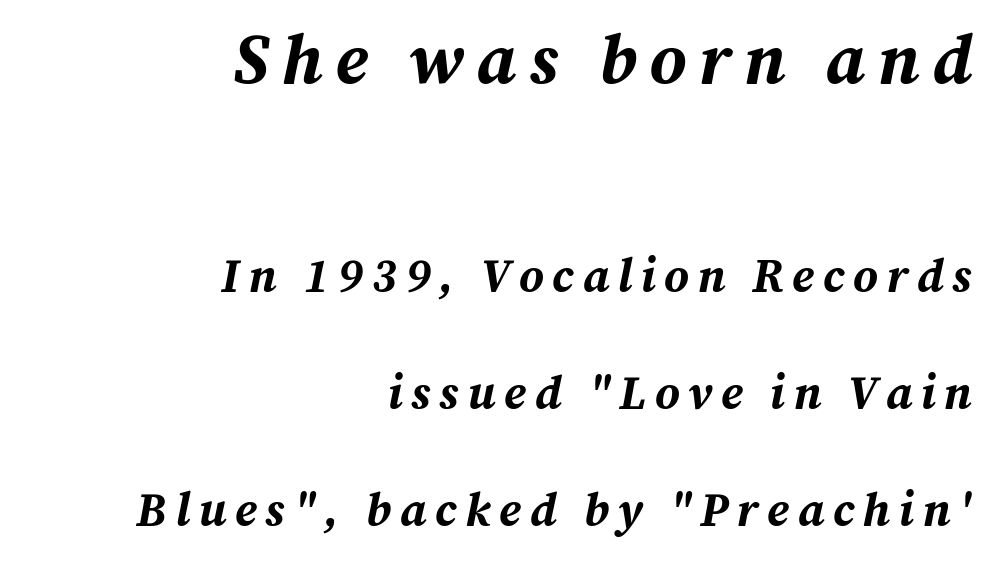
Q: Is the text bold? A: Yes.
Q: Is the text italic (slanted)? A: Yes, it leans right by about 12 degrees.
Q: Is the text underlined? A: No.
Q: How is the paragraph aligned? A: Right-aligned.
Q: Is the spacing between lines tight, normal or loose? A: Loose.
Q: Which block of text is set in a larger size, the first (top) or the second (bottom)? A: The first (top) one.
Q: Width (condensed, normal, or wide)? A: Normal.
Q: Stroke contrast? A: Medium.
Q: x-height? A: Medium.
Q: Monospaced? A: No.
